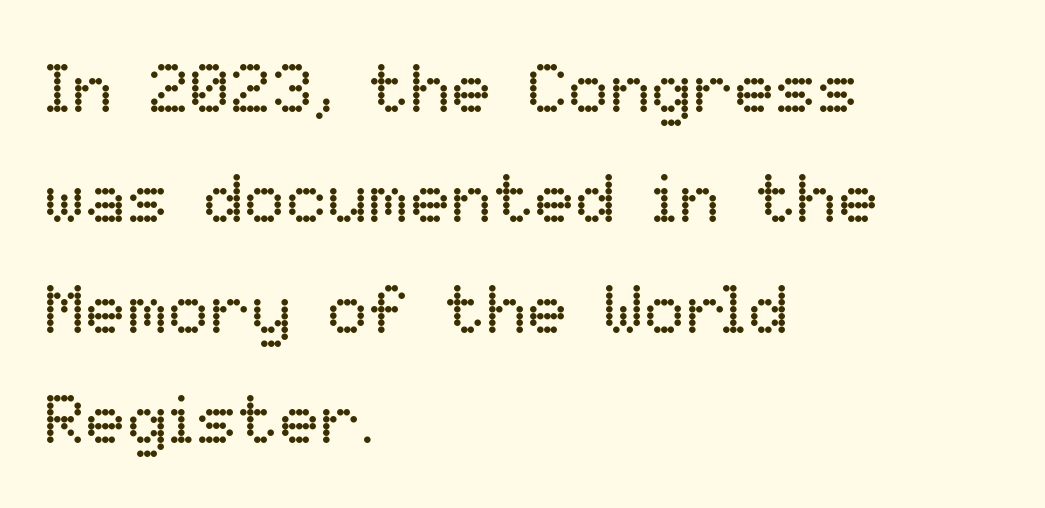
{"italic": "no", "bold": "no", "weight": "regular", "width": "normal", "stroke_contrast": "low", "x_height": "medium", "monospaced": "no", "underline": "no", "align": "left", "line_spacing": "normal", "line_spacing_ratio": 1.6, "letter_spacing": "normal", "letter_spacing_em": 0.0, "glyph_px": 69}
